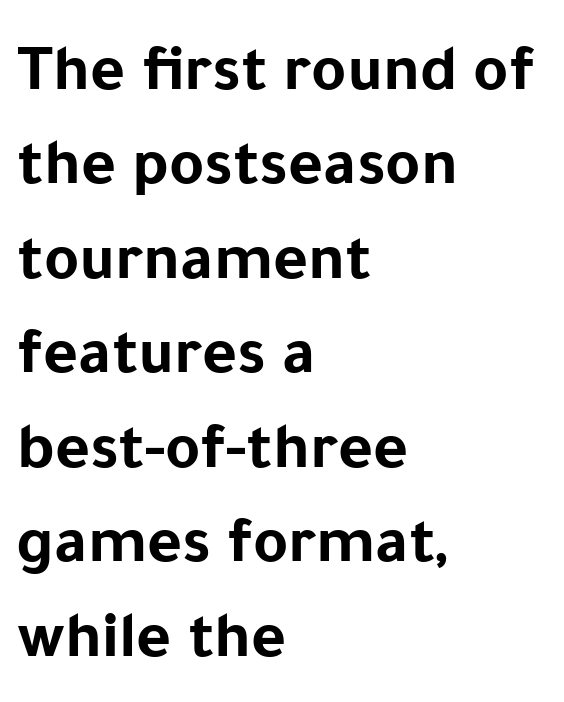
Q: Is the text bold? A: Yes.
Q: Is the text italic (slanted)? A: No, it is upright.
Q: Is the typeface a serif or a sans-serif typeface? A: Sans-serif.
Q: Is the text underlined? A: No.
Q: How is the paragraph aligned? A: Left-aligned.
Q: Is the spacing between letters normal or unusually wide? A: Normal.
Q: Is the spacing between lines tight, normal or loose? A: Normal.
Q: Width (condensed, normal, or wide)? A: Normal.
Q: Stroke contrast? A: Low.
Q: x-height? A: Medium.
Q: Monospaced? A: No.
